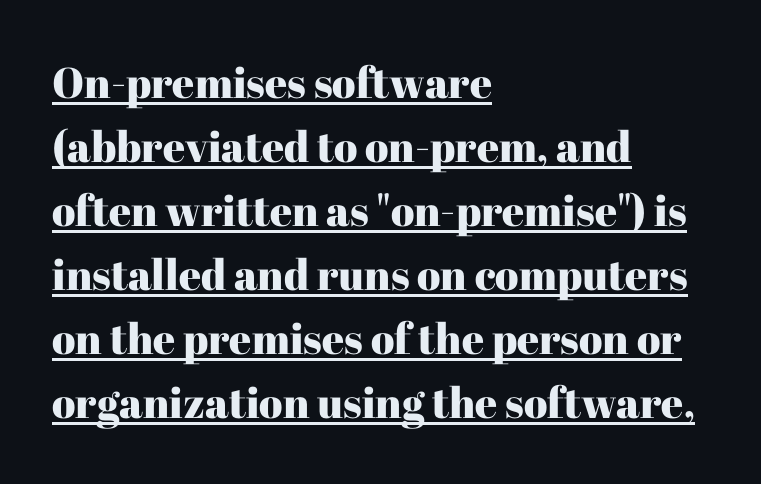
Q: Is the text italic (slanted)? A: No, it is upright.
Q: Is the typeface a serif or a sans-serif typeface? A: Serif.
Q: Is the text underlined? A: Yes.
Q: How is the paragraph aligned? A: Left-aligned.
Q: Is the spacing between letters normal or unusually wide? A: Normal.
Q: Is the spacing between lines tight, normal or loose? A: Normal.
Q: Width (condensed, normal, or wide)? A: Normal.
Q: Stroke contrast? A: High.
Q: x-height? A: Medium.
Q: Monospaced? A: No.
